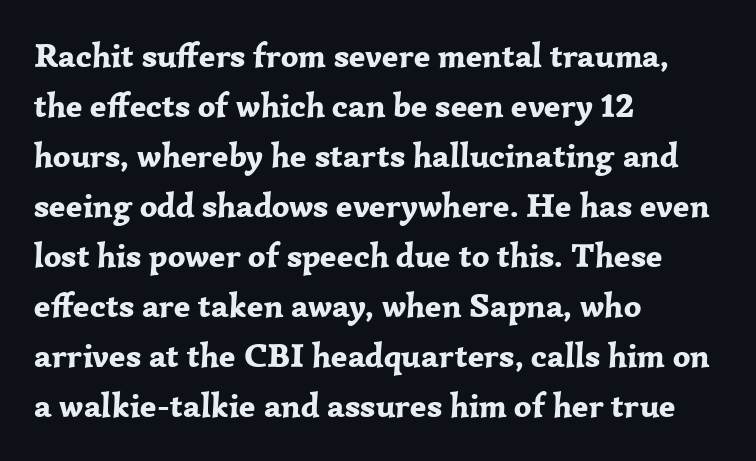
The image shows 34 px bold serif type, upright; set left-aligned, normal line spacing (1.47x), normal letter spacing, not underlined; low stroke contrast and a medium x-height.
